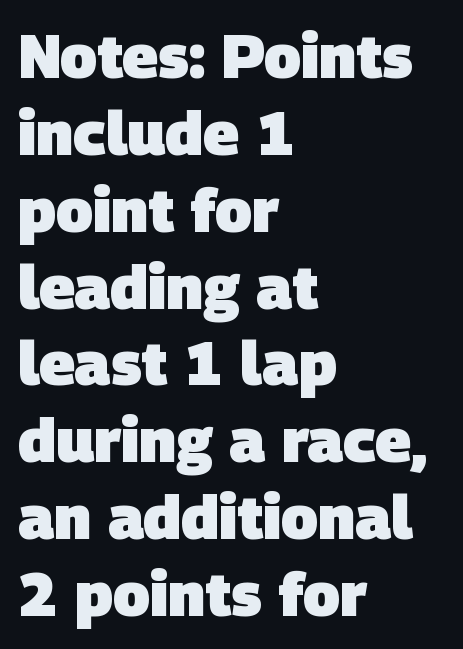
The image shows 61 px heavy sans-serif type; set left-aligned, normal line spacing (1.26x), normal letter spacing, not underlined; low stroke contrast and a large x-height.
